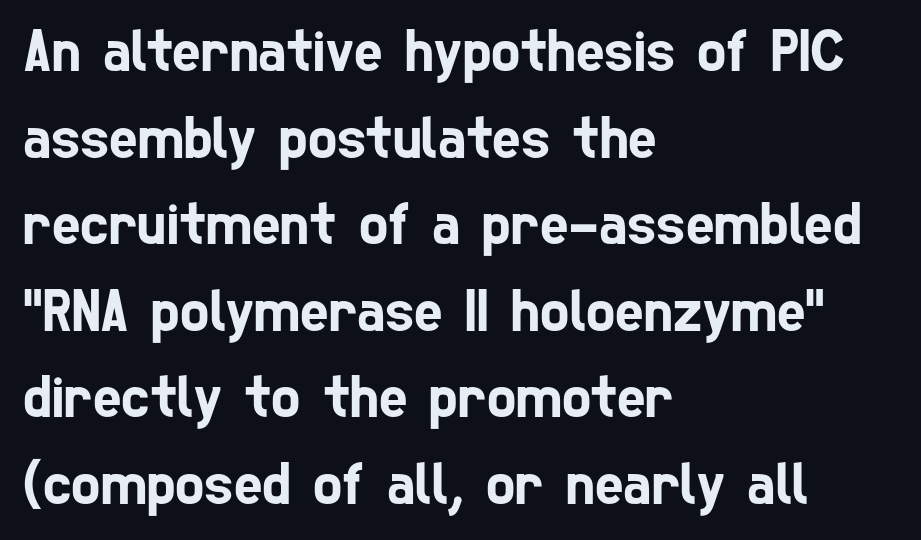
{"serif": "no", "width": "condensed", "stroke_contrast": "low", "x_height": "medium", "monospaced": "no", "underline": "no", "align": "left", "line_spacing": "normal", "line_spacing_ratio": 1.42, "letter_spacing": "normal", "letter_spacing_em": 0.0, "glyph_px": 61}
